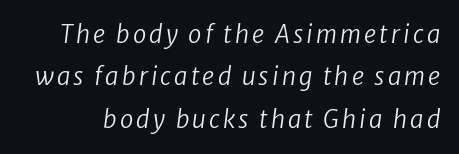
Q: Is the text bold? A: No.
Q: Is the text italic (slanted)? A: Yes, it leans right by about 8 degrees.
Q: Is the text underlined? A: No.
